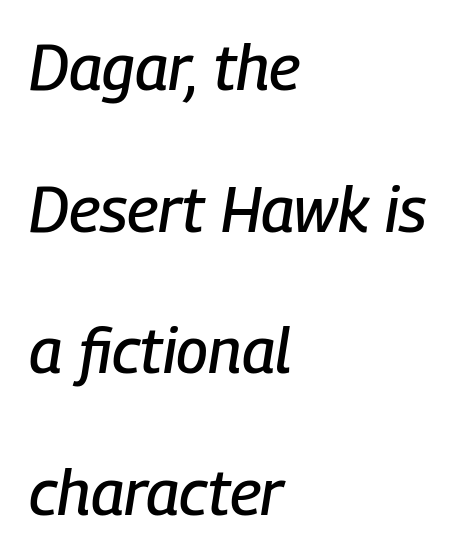
Q: Is the text italic (slanted)? A: Yes, it leans right by about 9 degrees.
Q: Is the text underlined? A: No.
Q: How is the paragraph aligned? A: Left-aligned.
Q: Is the spacing between letters normal or unusually wide? A: Normal.
Q: Is the spacing between lines tight, normal or loose? A: Loose.
Q: Width (condensed, normal, or wide)? A: Condensed.
Q: Stroke contrast? A: Low.
Q: x-height? A: Medium.
Q: Monospaced? A: No.
